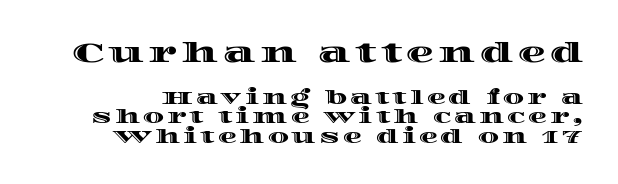
Note: larger setting up top, smaller setting below. Whoever set this chose condensed vertical rhythm over breathing room. The letters stand upright; this is a roman face. You could not count columns in this text — the font is proportionally spaced.
